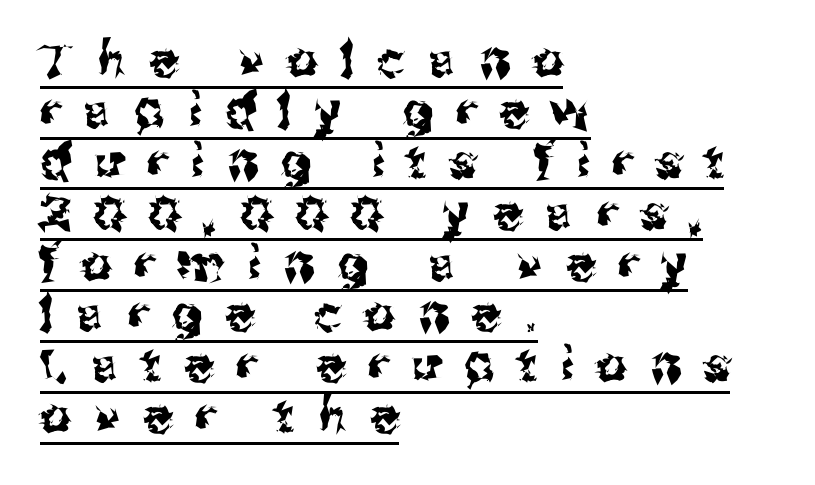
Somebody hit Ctrl+U on this one — the words are underlined. Each letter keeps its own natural width here, so spacing adapts to shape. You could barely slide anything between these rows. When letters stand straight like this, we call the style roman or upright.
